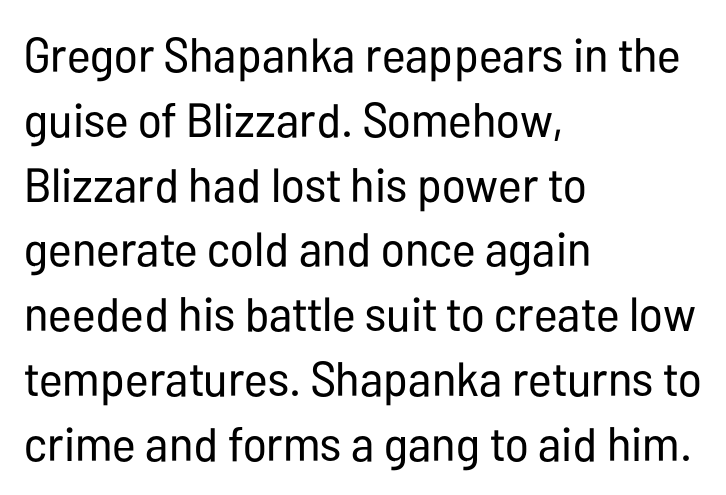
{"serif": "no", "italic": "no", "bold": "no", "weight": "regular", "width": "condensed", "stroke_contrast": "low", "x_height": "medium", "monospaced": "no", "underline": "no", "align": "left", "line_spacing": "normal", "line_spacing_ratio": 1.35, "letter_spacing": "normal", "letter_spacing_em": 0.0, "glyph_px": 48}
